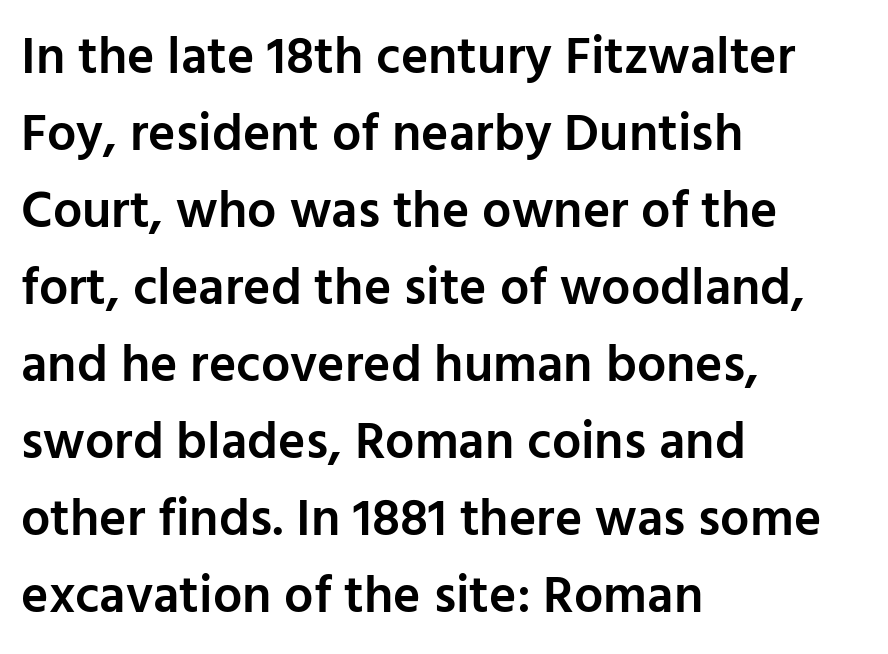
Q: Is the text bold? A: Semi-bold.
Q: Is the text italic (slanted)? A: No, it is upright.
Q: Is the typeface a serif or a sans-serif typeface? A: Sans-serif.
Q: Is the text underlined? A: No.
Q: How is the paragraph aligned? A: Left-aligned.
Q: Is the spacing between letters normal or unusually wide? A: Normal.
Q: Is the spacing between lines tight, normal or loose? A: Normal.
Q: Width (condensed, normal, or wide)? A: Normal.
Q: Stroke contrast? A: Low.
Q: x-height? A: Medium.
Q: Monospaced? A: No.
